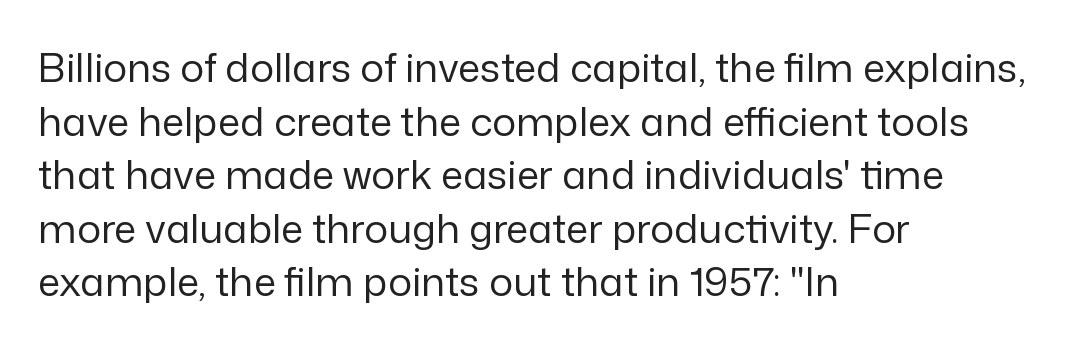
The image shows 40 px regular-weight sans-serif type, upright; set left-aligned, normal line spacing (1.34x), normal letter spacing, not underlined; low stroke contrast and a medium x-height.
